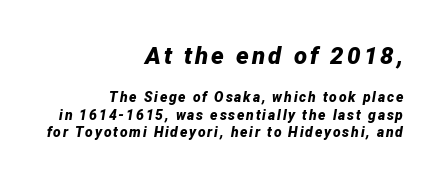
Check the space under the baseline: it is left empty. There's an unmistakable incline to the writing here. A full-strength bold gives these letters their thick strokes. The paragraph has a hard right edge and a soft left edge. The upper block of text is set noticeably larger than the block beneath it.
